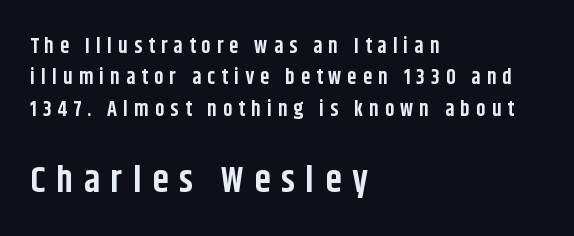
The image shows 37 px bold, condensed sans-serif type, upright; set left-aligned, normal line spacing (1.49x), unusually wide letter spacing (+0.29 em), not underlined; the second (bottom) block is 1.76x larger; low stroke contrast and a large x-height.
